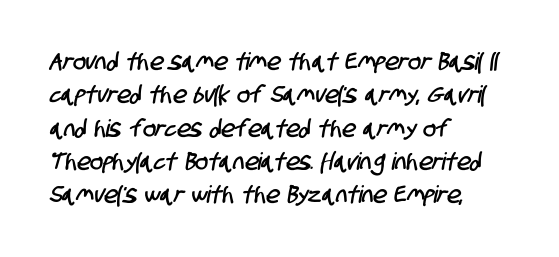
The image shows 24 px text type; set left-aligned, normal line spacing (1.39x), normal letter spacing, not underlined.
